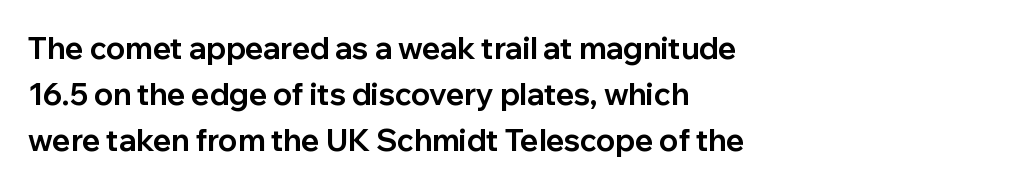
{"serif": "no", "italic": "no", "bold": "yes", "weight": "bold", "width": "normal", "stroke_contrast": "low", "x_height": "medium", "monospaced": "no", "underline": "no", "align": "left", "line_spacing": "normal", "line_spacing_ratio": 1.54, "letter_spacing": "normal", "letter_spacing_em": 0.0, "glyph_px": 30}
